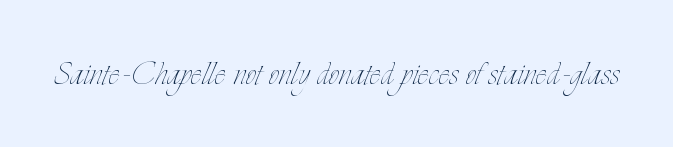
The image shows 42 px thin, condensed type; set normal letter spacing, not underlined; low stroke contrast and a small x-height.
